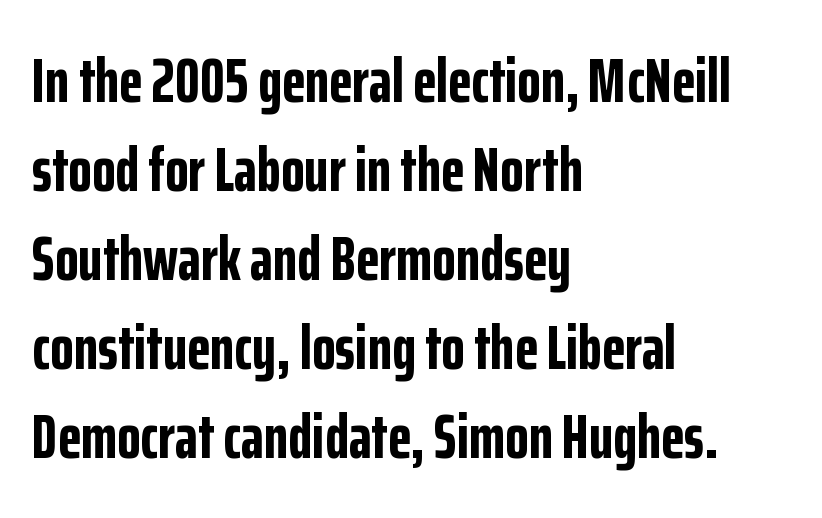
The image shows 61 px bold, condensed sans-serif type, upright; set left-aligned, normal line spacing (1.46x), normal letter spacing, not underlined; low stroke contrast and a medium x-height.
